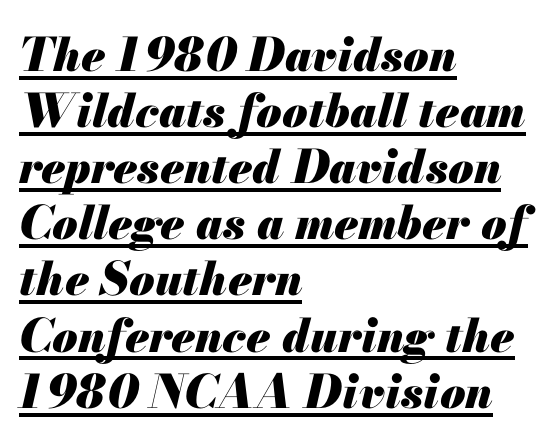
{"italic": "yes", "lean": "right", "slant_degrees": 13, "bold": "yes", "weight": "heavy", "width": "normal", "stroke_contrast": "medium", "x_height": "small", "monospaced": "no", "underline": "yes", "align": "left", "line_spacing_ratio": 1.22, "letter_spacing": "normal", "letter_spacing_em": 0.0, "glyph_px": 46}
